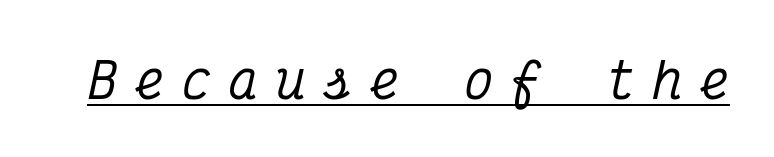
Spacing verdict: monospaced, one width for all characters. You can tell from the footed stems that serif type was used. The face used here has a pronounced slope to its letters. Spacing between characters has been opened up far beyond the box default. A baseline rule has been typeset under these characters.
